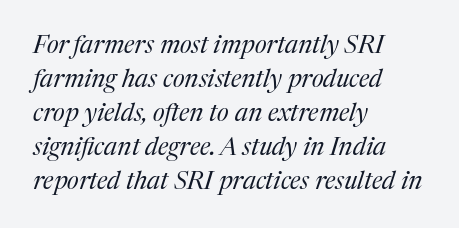
{"italic": "yes", "lean": "right", "slant_degrees": 17, "bold": "no", "underline": "no", "align": "left", "line_spacing": "normal", "line_spacing_ratio": 1.36, "letter_spacing": "normal", "letter_spacing_em": 0.0, "glyph_px": 25}
